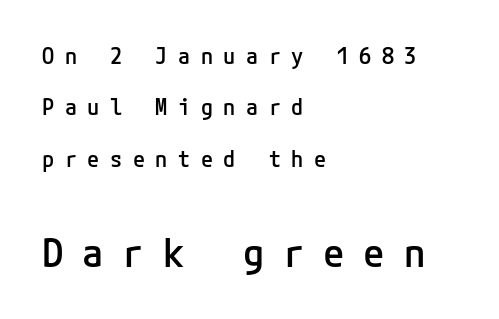
The image shows 39 px semibold sans-serif type, upright; set left-aligned, loose line spacing (2.34x), unusually wide letter spacing (+0.48 em), not underlined; the second (bottom) block is 1.77x larger; low stroke contrast and a medium x-height.
